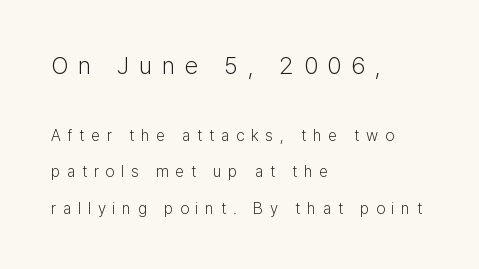
Q: Is the text bold? A: No.
Q: Is the text italic (slanted)? A: No, it is upright.
Q: Is the text underlined? A: No.
Q: How is the paragraph aligned? A: Left-aligned.
Q: Is the spacing between letters normal or unusually wide? A: Unusually wide.
Q: Is the spacing between lines tight, normal or loose? A: Loose.
Q: Which block of text is set in a larger size, the first (top) or the second (bottom)? A: The first (top) one.
